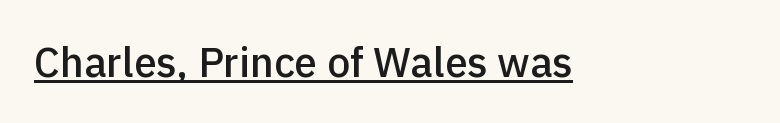
Each glyph is drawn with semibold strokes, heavier than normal yet not fully bold. Spacing verdict: proportional, widths tailored to each character. The specimen includes a rule beneath the text block's lines. Characters remain perfectly vertical along every line.
